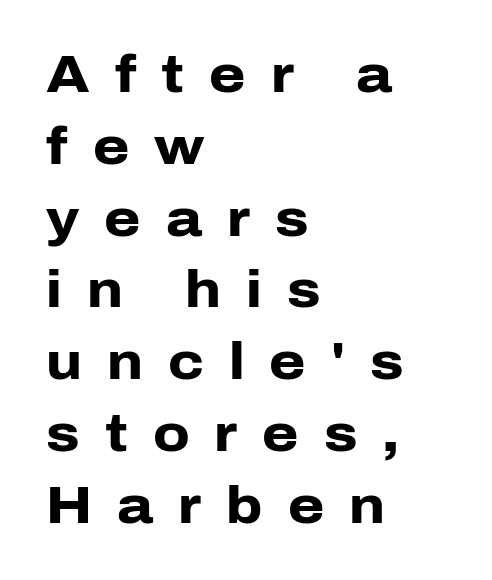
The font family rendered here belongs to the sans-serif group. Is this a fixed-width face? No — the glyphs have proportional, varying widths. The glyphs are unaccompanied by any horizontal stroke below them. Typeset ragged right — the left edge is the straight one. Style check: upright. Substantial extra tracking has been applied to these lines.
